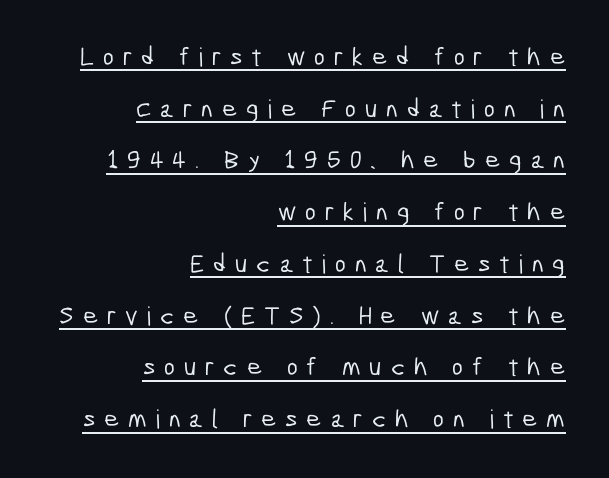
The image shows 26 px text type; set right-aligned, loose line spacing (1.99x), unusually wide letter spacing (+0.34 em), underlined.
